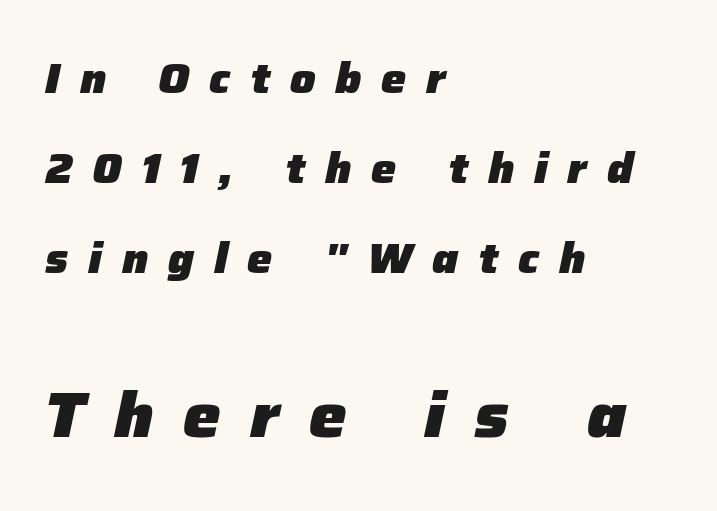
Q: Is the text bold? A: Yes.
Q: Is the text italic (slanted)? A: Yes, it leans right by about 12 degrees.
Q: Is the text underlined? A: No.
Q: How is the paragraph aligned? A: Left-aligned.
Q: Is the spacing between letters normal or unusually wide? A: Unusually wide.
Q: Is the spacing between lines tight, normal or loose? A: Loose.
Q: Which block of text is set in a larger size, the first (top) or the second (bottom)? A: The second (bottom) one.
Q: Width (condensed, normal, or wide)? A: Normal.
Q: Stroke contrast? A: Low.
Q: x-height? A: Medium.
Q: Monospaced? A: No.
